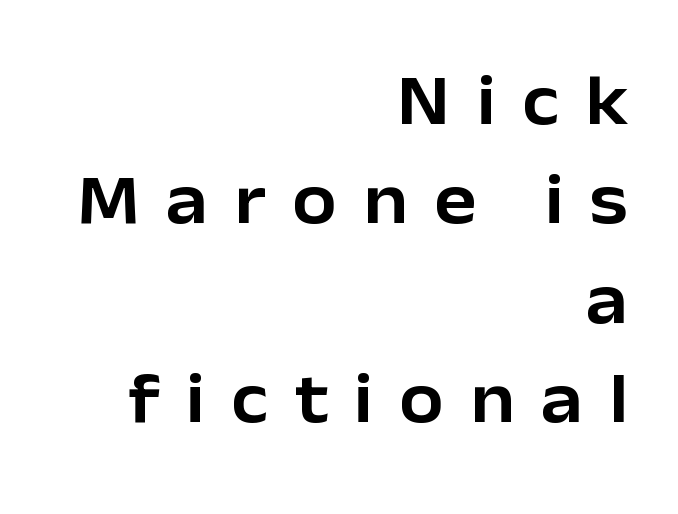
Does the copy run flush right? Yes — the right margin is perfectly even. Spacing verdict: proportional, widths tailored to each character. Regular leading. Students, note that the glyphs here are deliberately spaced far apart. Typographically, this falls in the sans-serif category. The passage shown is not underscored anywhere.
